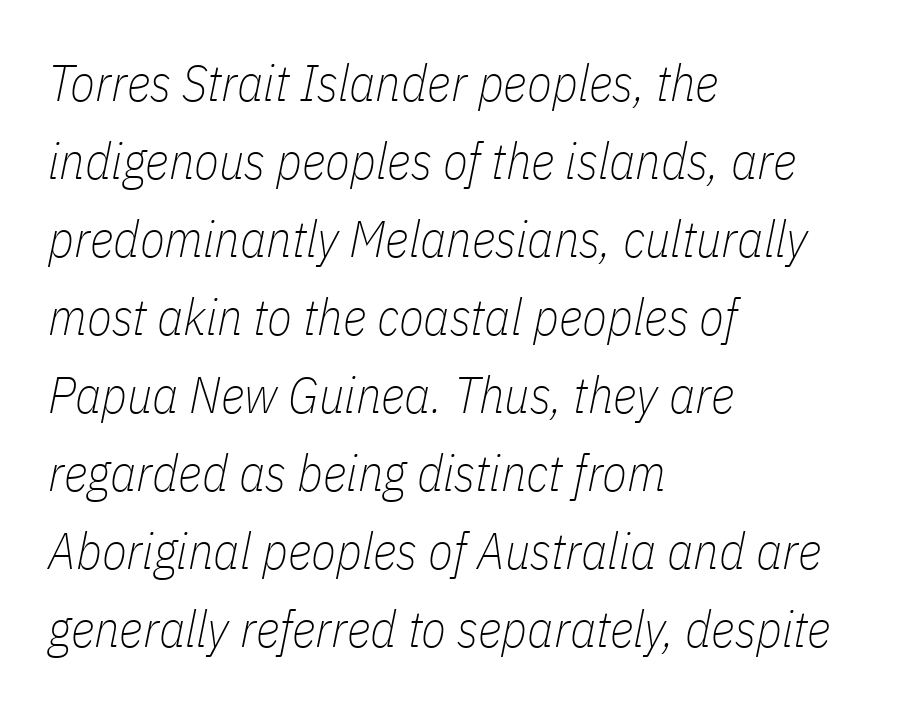
What's the leading like? Ordinary, nothing unusual. Nothing heavy about these letters — not bold at all. What stands out about the letter spacing? Nothing — it is the standard amount. Left-aligned paragraph, ragged on the right.
